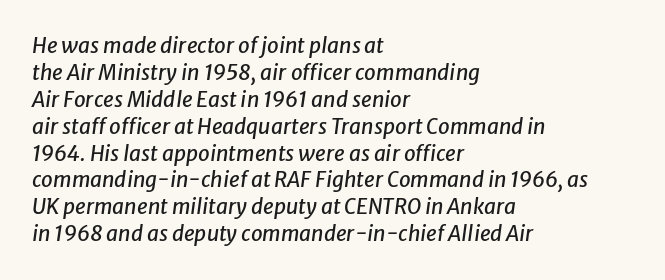
{"italic": "yes", "lean": "right", "slant_degrees": 8, "underline": "no", "align": "left", "line_spacing": "normal", "line_spacing_ratio": 1.28, "letter_spacing": "normal", "letter_spacing_em": 0.0, "glyph_px": 21}
